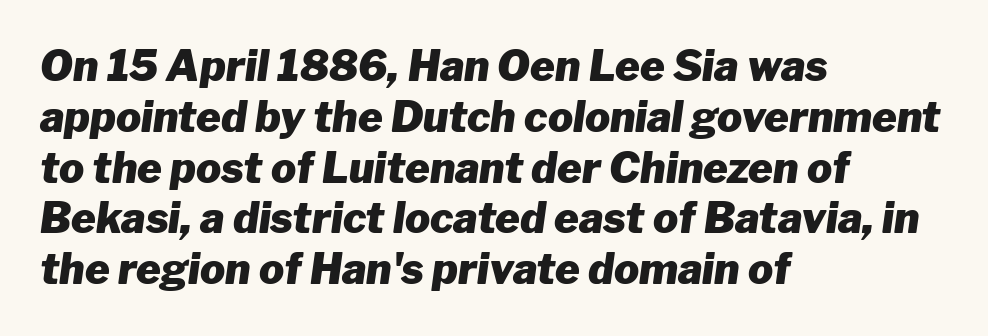
{"italic": "yes", "lean": "right", "slant_degrees": 8, "bold": "yes", "weight": "heavy", "width": "normal", "stroke_contrast": "low", "x_height": "medium", "monospaced": "no", "underline": "no", "align": "left", "line_spacing_ratio": 1.21, "letter_spacing": "normal", "letter_spacing_em": 0.0, "glyph_px": 42}
